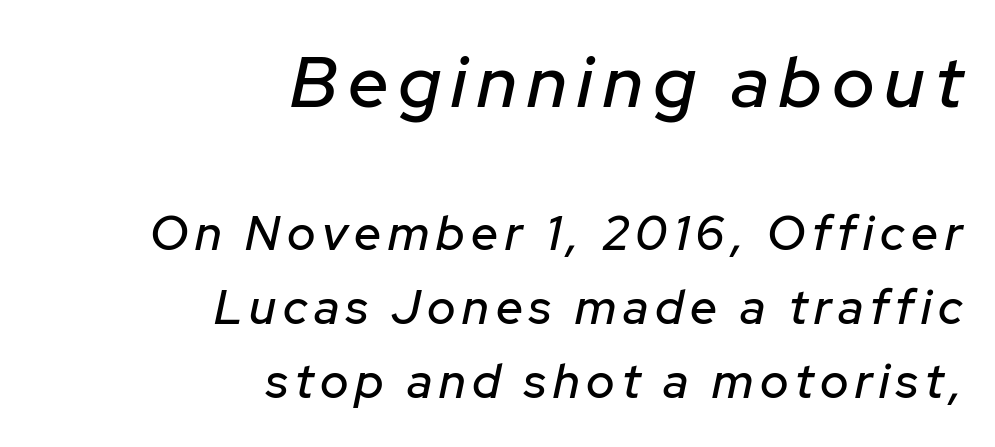
The image shows 72 px text type, italic (leaning right); set right-aligned, normal line spacing (1.54x), not underlined; the first (top) block is 1.5x larger; low stroke contrast and a medium x-height.
